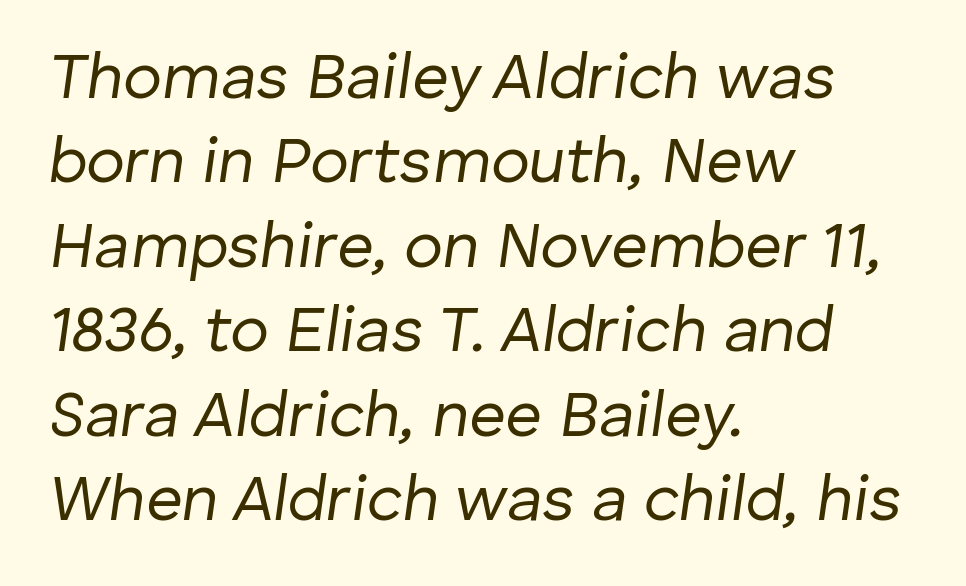
The image shows 64 px regular-weight type, italic (leaning right); set left-aligned, normal line spacing (1.32x), normal letter spacing, not underlined; low stroke contrast and a medium x-height.
